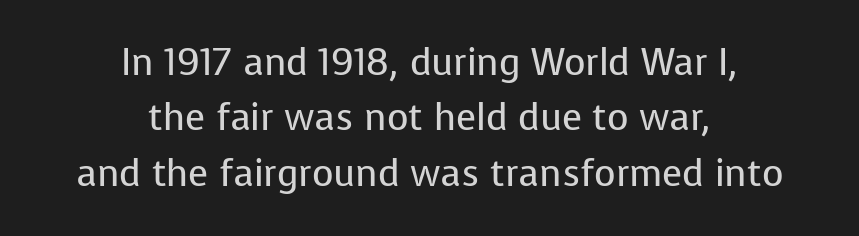
The image shows 37 px regular-weight sans-serif type, upright; set centered, normal line spacing (1.5x), normal letter spacing, not underlined; low stroke contrast and a medium x-height.
